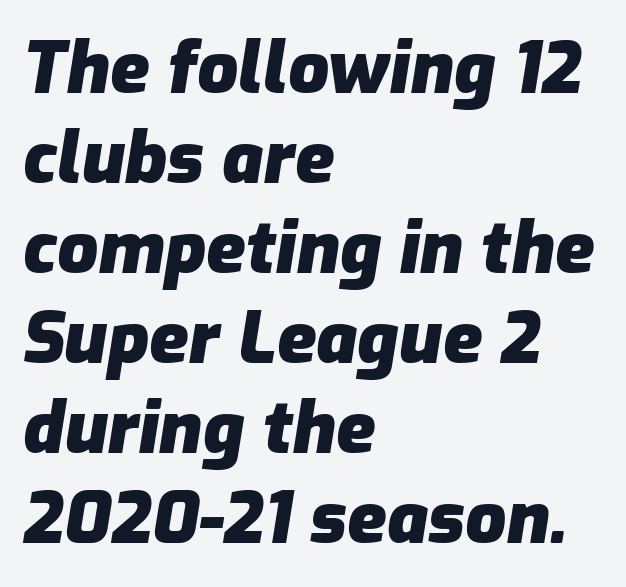
The image shows 72 px heavy type, italic (leaning right); set left-aligned, normal line spacing (1.25x), normal letter spacing, not underlined; low stroke contrast and a medium x-height.
